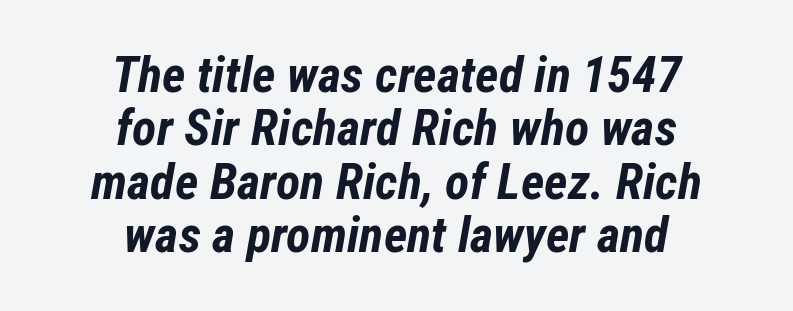
Q: Is the text bold? A: Yes.
Q: Is the text italic (slanted)? A: Yes, it leans right by about 12 degrees.
Q: Is the text underlined? A: No.
Q: How is the paragraph aligned? A: Centered.
Q: Is the spacing between letters normal or unusually wide? A: Normal.
Q: Is the spacing between lines tight, normal or loose? A: Tight.
Q: Width (condensed, normal, or wide)? A: Condensed.
Q: Stroke contrast? A: Low.
Q: x-height? A: Medium.
Q: Monospaced? A: No.
